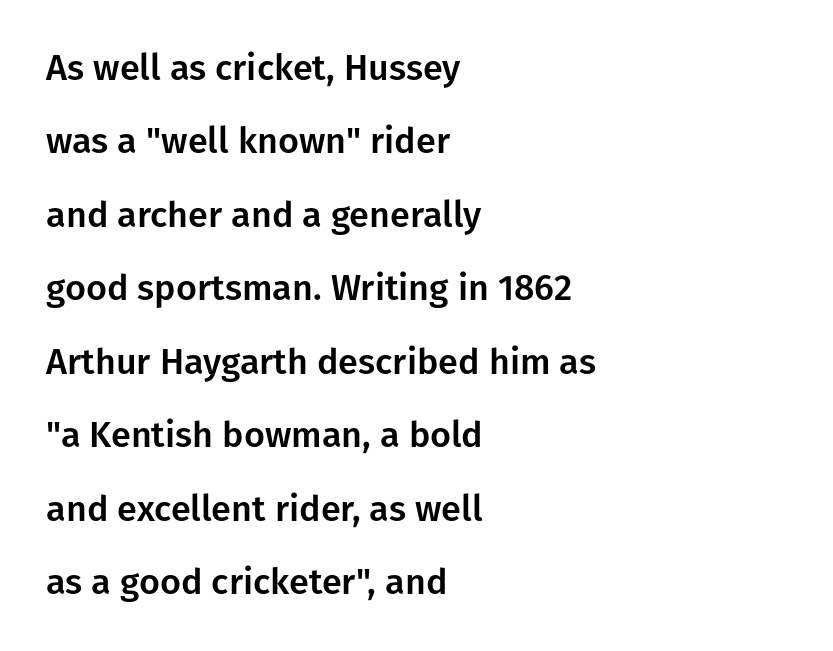
A typesetter would call this proportional, since set widths differ per character. Nope, not italic — everything's standing straight. The rag falls on the right side of this text block. The rendering keeps characters at their native spacing.
